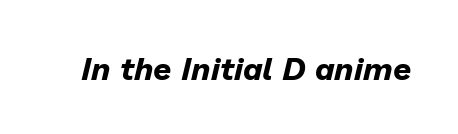
Q: Is the text bold? A: Yes.
Q: Is the text italic (slanted)? A: Yes, it leans right by about 13 degrees.
Q: Is the text underlined? A: No.
Q: Is the spacing between letters normal or unusually wide? A: Normal.
Q: Width (condensed, normal, or wide)? A: Normal.
Q: Stroke contrast? A: Low.
Q: x-height? A: Medium.
Q: Monospaced? A: No.
